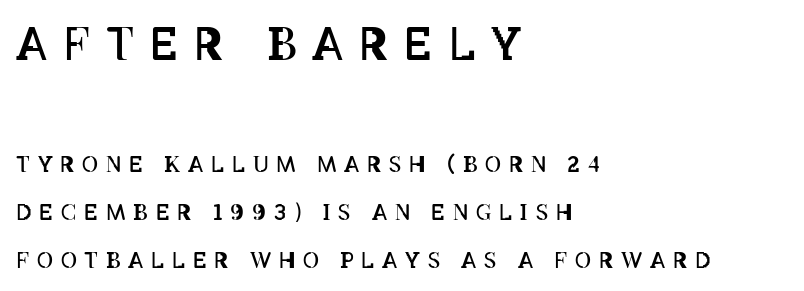
Q: Is the text bold? A: No.
Q: Is the text italic (slanted)? A: No, it is upright.
Q: Is the text underlined? A: No.
Q: How is the paragraph aligned? A: Left-aligned.
Q: Is the spacing between letters normal or unusually wide? A: Unusually wide.
Q: Is the spacing between lines tight, normal or loose? A: Loose.
Q: Which block of text is set in a larger size, the first (top) or the second (bottom)? A: The first (top) one.
Q: Width (condensed, normal, or wide)? A: Condensed.
Q: Stroke contrast? A: Low.
Q: x-height? A: Large.
Q: Monospaced? A: No.
